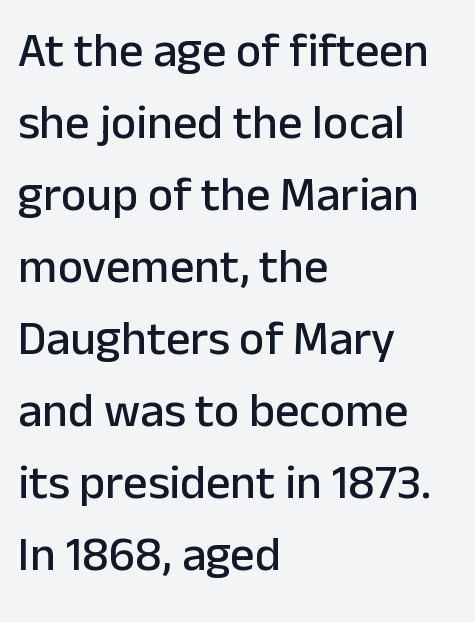
Q: Is the text italic (slanted)? A: No, it is upright.
Q: Is the typeface a serif or a sans-serif typeface? A: Sans-serif.
Q: Is the text underlined? A: No.
Q: How is the paragraph aligned? A: Left-aligned.
Q: Is the spacing between letters normal or unusually wide? A: Normal.
Q: Is the spacing between lines tight, normal or loose? A: Normal.
Q: Width (condensed, normal, or wide)? A: Normal.
Q: Stroke contrast? A: Low.
Q: x-height? A: Medium.
Q: Monospaced? A: No.
